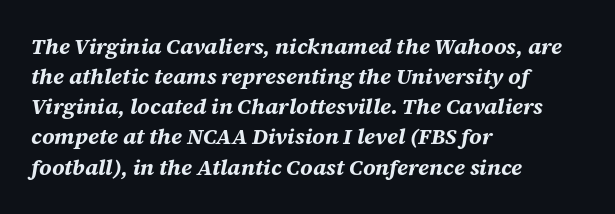
{"italic": "yes", "lean": "right", "slant_degrees": 12, "bold": "yes", "underline": "no", "align": "left", "line_spacing": "normal", "line_spacing_ratio": 1.37, "letter_spacing": "normal", "letter_spacing_em": 0.0, "glyph_px": 22}
